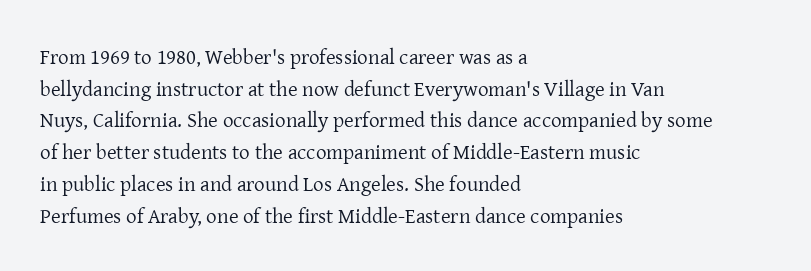
Q: Is the text bold? A: No.
Q: Is the text italic (slanted)? A: No, it is upright.
Q: Is the text underlined? A: No.
Q: How is the paragraph aligned? A: Left-aligned.
Q: Is the spacing between letters normal or unusually wide? A: Normal.
Q: Is the spacing between lines tight, normal or loose? A: Normal.
